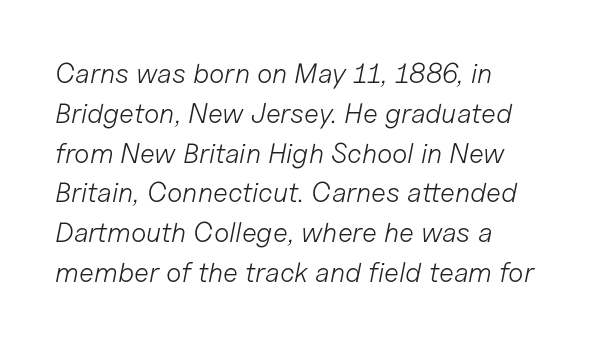
The image shows 28 px light type, italic (leaning right); set left-aligned, normal line spacing (1.42x), normal letter spacing, not underlined; low stroke contrast and a medium x-height.
